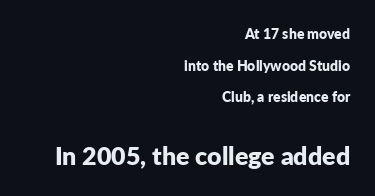
The image shows 25 px bold type, upright; set right-aligned, loose line spacing (2.26x), normal letter spacing, not underlined; the second (bottom) block is 1.79x larger.
